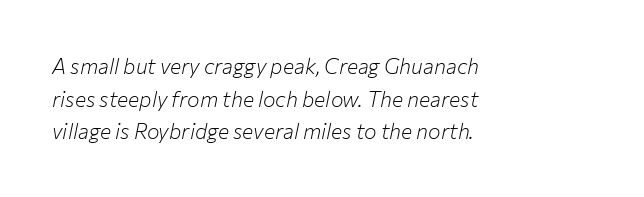
The image shows 21 px text type, italic (leaning right); set left-aligned, normal line spacing (1.55x), normal letter spacing, not underlined.
